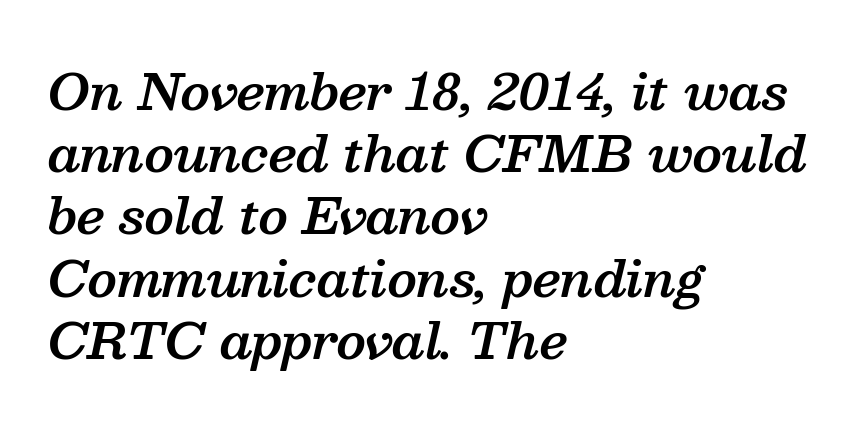
Q: Is the text bold? A: Semi-bold.
Q: Is the text italic (slanted)? A: Yes, it leans right by about 13 degrees.
Q: Is the typeface a serif or a sans-serif typeface? A: Serif.
Q: Is the text underlined? A: No.
Q: How is the paragraph aligned? A: Left-aligned.
Q: Is the spacing between letters normal or unusually wide? A: Normal.
Q: Is the spacing between lines tight, normal or loose? A: Normal.
Q: Width (condensed, normal, or wide)? A: Normal.
Q: Stroke contrast? A: Medium.
Q: x-height? A: Medium.
Q: Monospaced? A: No.
